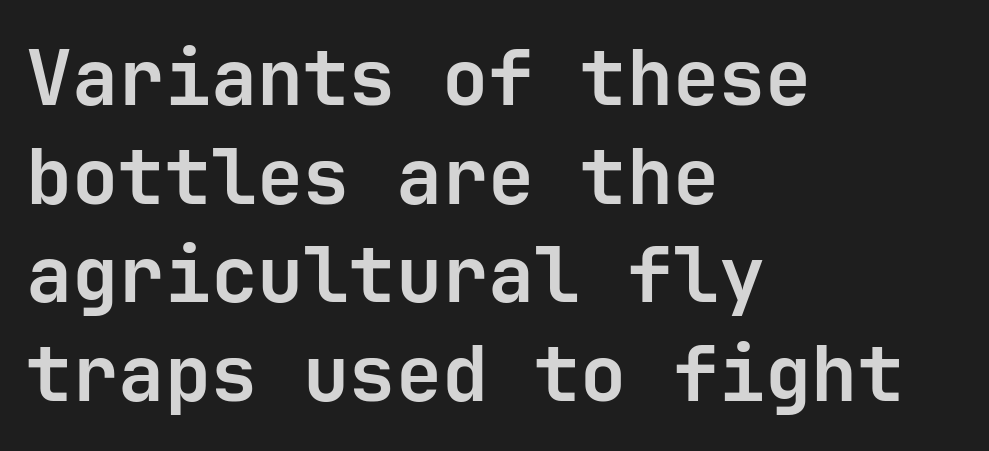
{"serif": "no", "italic": "no", "bold": "yes", "weight": "bold", "width": "normal", "stroke_contrast": "low", "x_height": "medium", "monospaced": "yes", "underline": "no", "align": "left", "line_spacing": "normal", "line_spacing_ratio": 1.28, "letter_spacing": "normal", "letter_spacing_em": 0.0, "glyph_px": 77}
